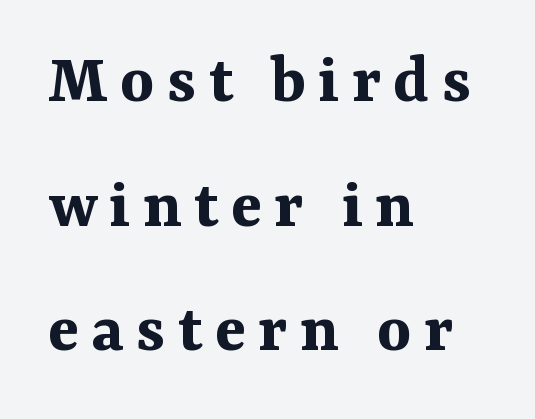
Q: Is the text bold? A: Yes.
Q: Is the text italic (slanted)? A: No, it is upright.
Q: Is the typeface a serif or a sans-serif typeface? A: Serif.
Q: Is the text underlined? A: No.
Q: How is the paragraph aligned? A: Left-aligned.
Q: Width (condensed, normal, or wide)? A: Normal.
Q: Stroke contrast? A: Medium.
Q: x-height? A: Medium.
Q: Monospaced? A: No.
